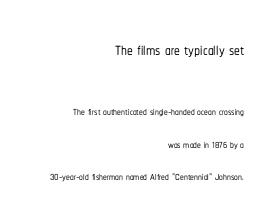
{"italic": "no", "underline": "no", "align": "right", "line_spacing": "loose", "line_spacing_ratio": 2.17, "letter_spacing": "normal", "letter_spacing_em": 0.0, "larger_block": "first", "size_ratio": 1.53, "glyph_px": 23}
